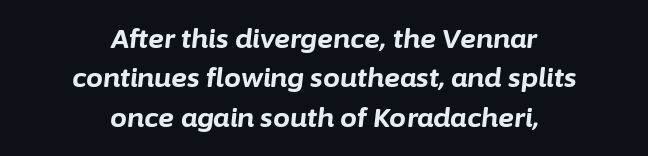
{"italic": "yes", "lean": "right", "slant_degrees": 6, "bold": "yes", "underline": "no", "align": "center", "line_spacing": "normal", "line_spacing_ratio": 1.46, "letter_spacing": "normal", "letter_spacing_em": 0.0, "glyph_px": 27}
